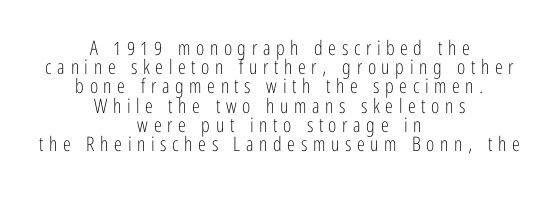
{"italic": "no", "bold": "no", "underline": "no", "align": "center", "line_spacing": "tight", "line_spacing_ratio": 0.96, "letter_spacing": "wide", "letter_spacing_em": 0.28, "glyph_px": 20}
